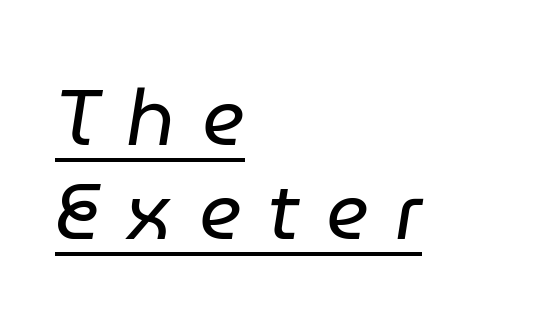
Q: Is the text bold? A: No.
Q: Is the text italic (slanted)? A: Yes, it leans right by about 9 degrees.
Q: Is the text underlined? A: Yes.
Q: How is the paragraph aligned? A: Left-aligned.
Q: Is the spacing between letters normal or unusually wide? A: Unusually wide.
Q: Width (condensed, normal, or wide)? A: Normal.
Q: Stroke contrast? A: Low.
Q: x-height? A: Medium.
Q: Monospaced? A: No.
